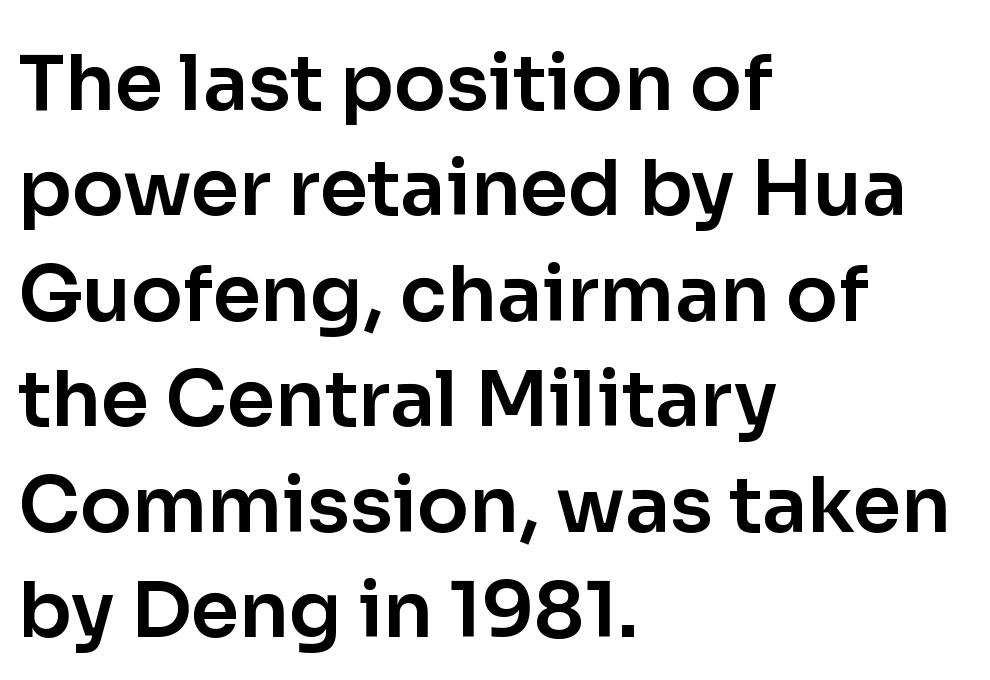
This sample has the flowing, uneven cadence of proportional lettering. Typeset ragged right — the left edge is the straight one. Typographically, this falls in the sans-serif category. Successive baselines arrive at the customary interval. Nobody drew a line under any word here.
